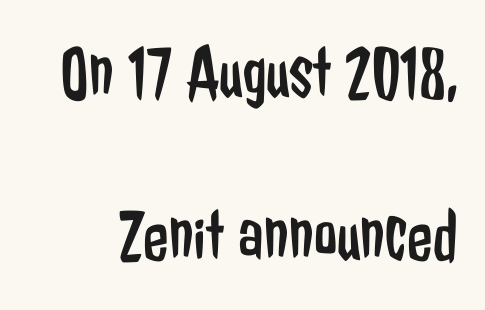
Q: Is the text bold? A: No.
Q: Is the text italic (slanted)? A: No, it is upright.
Q: Is the typeface a serif or a sans-serif typeface? A: Sans-serif.
Q: Is the text underlined? A: No.
Q: Is the spacing between letters normal or unusually wide? A: Normal.
Q: Is the spacing between lines tight, normal or loose? A: Loose.
Q: Width (condensed, normal, or wide)? A: Condensed.
Q: Stroke contrast? A: Low.
Q: x-height? A: Medium.
Q: Monospaced? A: No.
